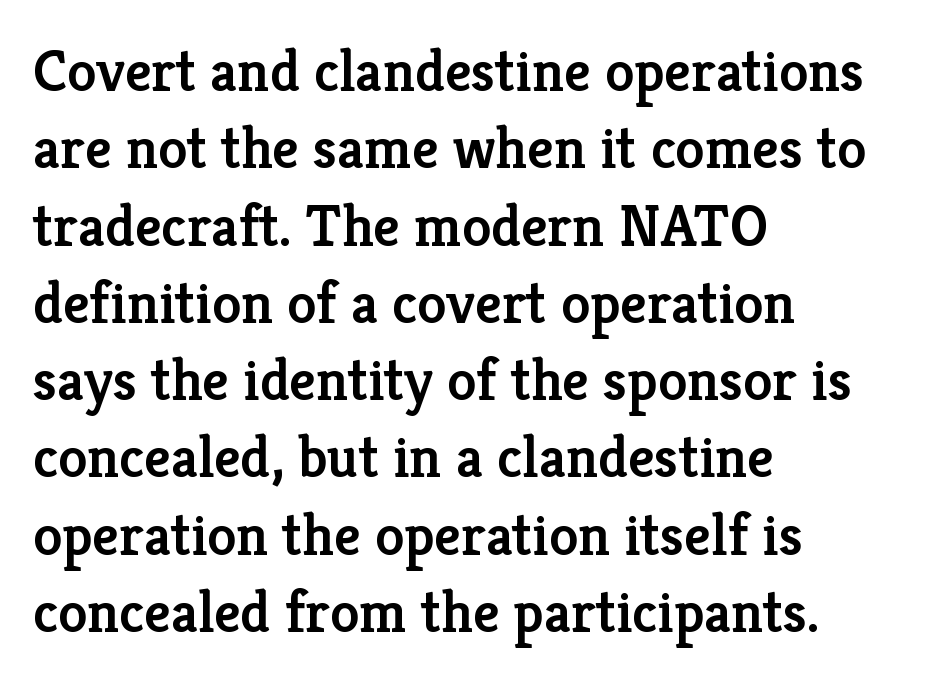
As a designer I'd log this as weight 600, semibold. How would I describe the line gaps? Plain and ordinary. You can tell from the footed stems that serif type was used. If you drew a ruler down the left edge, every line would touch it. The letters advance in unequal steps, a hallmark of proportional type. What stands out about the letter spacing? Nothing — it is the standard amount.
